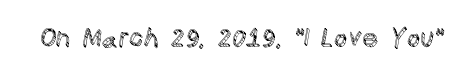
Q: Is the text italic (slanted)? A: Yes.
Q: Is the text underlined? A: No.
Q: Is the spacing between letters normal or unusually wide? A: Normal.
